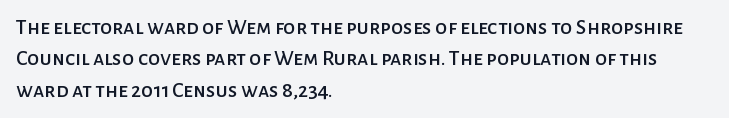
{"italic": "no", "underline": "no", "align": "left", "line_spacing": "normal", "line_spacing_ratio": 1.43, "letter_spacing": "normal", "letter_spacing_em": 0.0, "glyph_px": 22}
